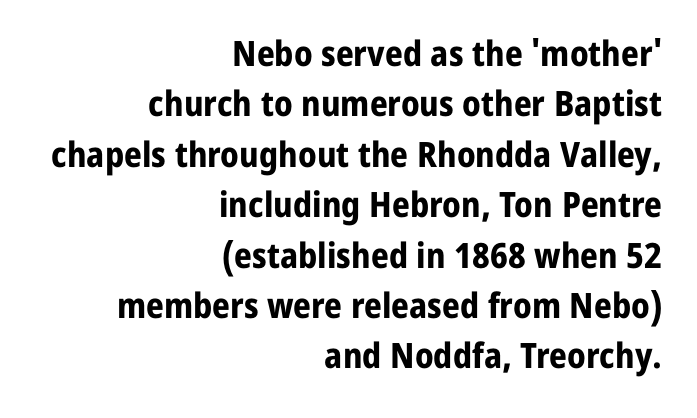
{"serif": "no", "italic": "no", "bold": "yes", "weight": "bold", "width": "normal", "stroke_contrast": "low", "x_height": "medium", "monospaced": "no", "underline": "no", "align": "right", "line_spacing": "normal", "line_spacing_ratio": 1.44, "letter_spacing": "normal", "letter_spacing_em": 0.0, "glyph_px": 35}
